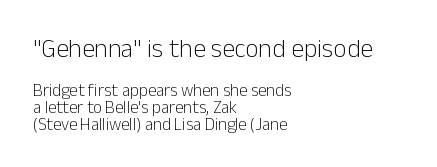
The glyphs are unaccompanied by any horizontal stroke below them. Very little white space separates one row of letters from the next. No extra ink here — the face is not bold. This sample uses an upright cut, with every glyph sitting square on the baseline. Between one letter and the next there's only the usual sliver of space. Does the copy run flush right? No — it runs flush left.
